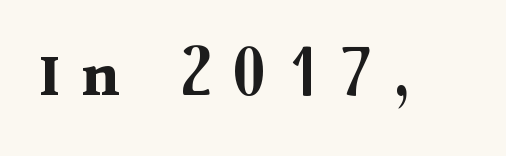
{"serif": "yes", "italic": "no", "bold": "yes", "weight": "bold", "width": "normal", "stroke_contrast": "medium", "x_height": "medium", "monospaced": "no", "underline": "no", "letter_spacing": "wide", "letter_spacing_em": 0.32, "glyph_px": 68}
